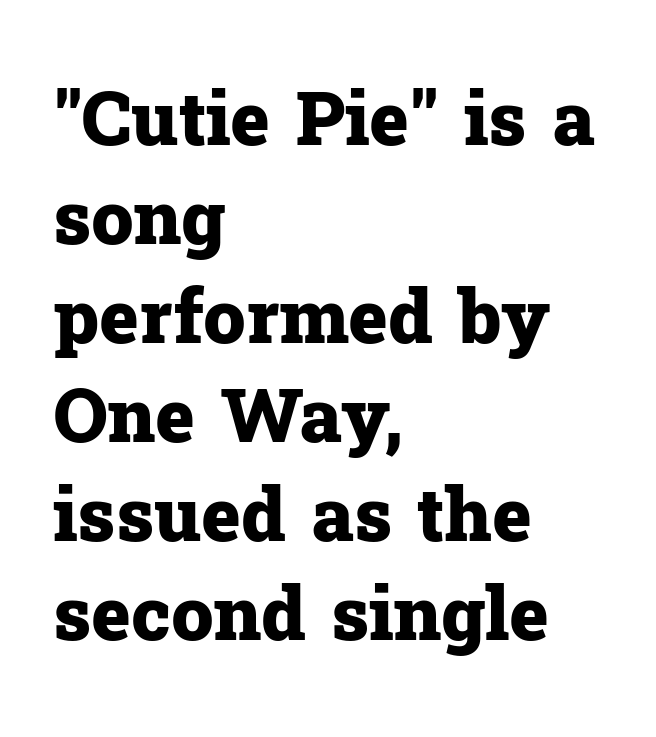
{"serif": "yes", "italic": "no", "bold": "yes", "weight": "heavy", "width": "normal", "stroke_contrast": "low", "x_height": "medium", "monospaced": "no", "underline": "no", "align": "left", "line_spacing": "normal", "line_spacing_ratio": 1.32, "letter_spacing": "normal", "letter_spacing_em": 0.0, "glyph_px": 75}
